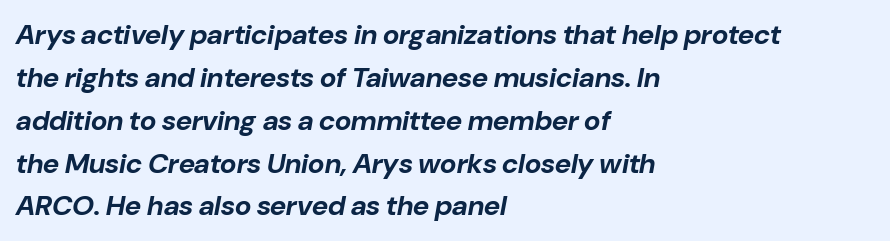
Q: Is the text bold? A: Yes.
Q: Is the text italic (slanted)? A: Yes, it leans right by about 10 degrees.
Q: Is the text underlined? A: No.
Q: How is the paragraph aligned? A: Left-aligned.
Q: Is the spacing between letters normal or unusually wide? A: Normal.
Q: Is the spacing between lines tight, normal or loose? A: Normal.
Q: Width (condensed, normal, or wide)? A: Normal.
Q: Stroke contrast? A: Low.
Q: x-height? A: Medium.
Q: Monospaced? A: No.
